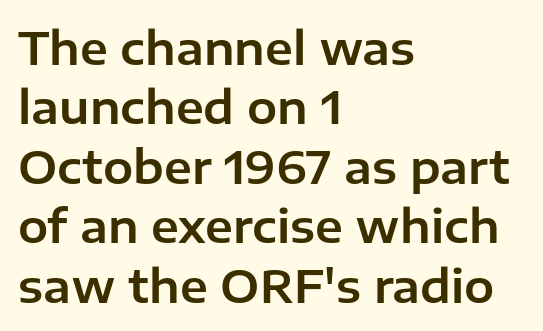
{"serif": "no", "italic": "no", "width": "normal", "stroke_contrast": "low", "x_height": "medium", "monospaced": "no", "underline": "no", "align": "left", "line_spacing": "normal", "line_spacing_ratio": 1.32, "letter_spacing": "normal", "letter_spacing_em": 0.0, "glyph_px": 45}
